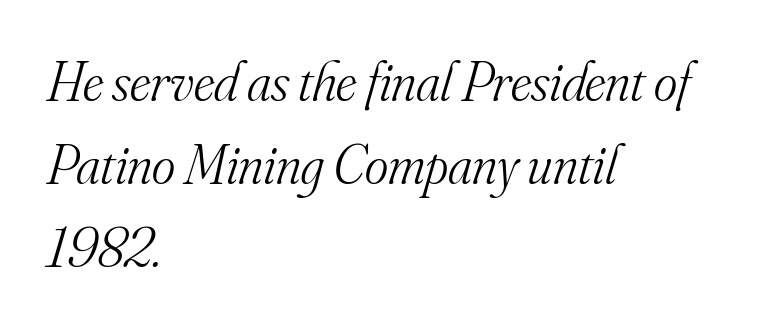
Every character sits at an angle, as italics do. The face used here is rendered with its standard letterfit. A clean baseline with only descenders dipping below it. A typesetter would call this leading conventional body-copy spacing.
